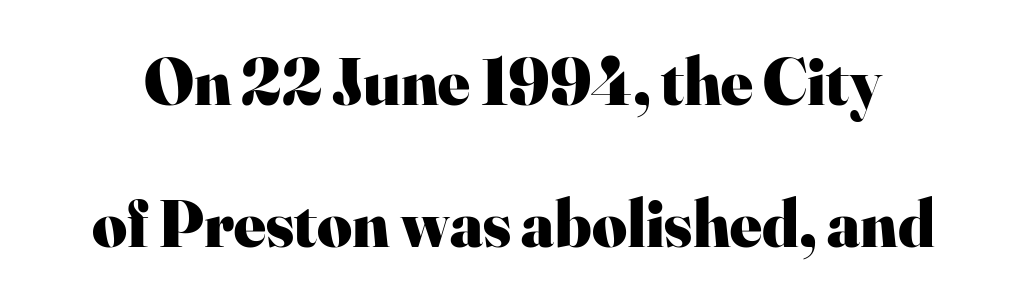
Q: Is the text bold? A: Yes.
Q: Is the text italic (slanted)? A: No, it is upright.
Q: Is the typeface a serif or a sans-serif typeface? A: Serif.
Q: Is the text underlined? A: No.
Q: Is the spacing between letters normal or unusually wide? A: Normal.
Q: Is the spacing between lines tight, normal or loose? A: Loose.
Q: Width (condensed, normal, or wide)? A: Normal.
Q: Stroke contrast? A: High.
Q: x-height? A: Small.
Q: Monospaced? A: No.
